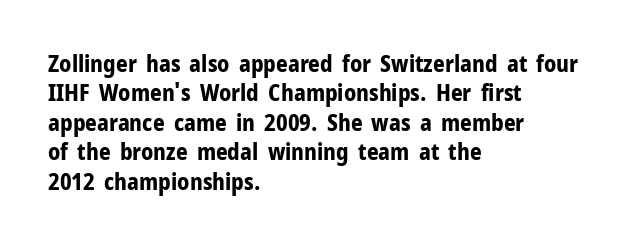
In terms of posture, this sample is upright. Whoever set this chose a conventional vertical rhythm. The space directly below the letters is spotless. A typesetter would call this zero additional tracking.
